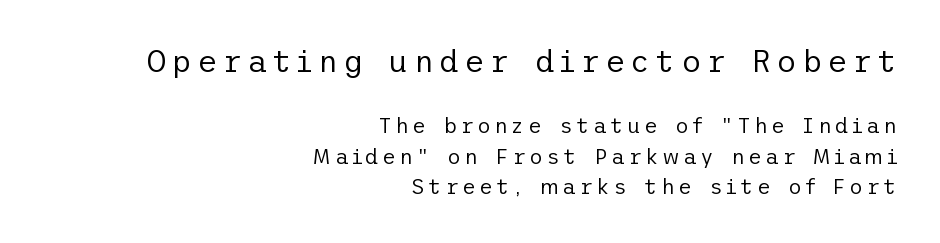
The letters carry no serifs — their stems end cleanly without finishing strokes. The letters in the upper block stand taller than those in the block below. Is the block centered? No — it sits flush against the right margin. Descender tails drop into unmarked territory. What's the leading like? Ordinary, nothing unusual.
